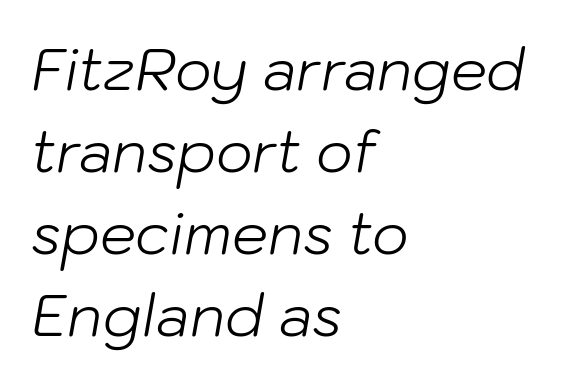
{"italic": "yes", "lean": "right", "slant_degrees": 10, "bold": "no", "weight": "light", "width": "normal", "stroke_contrast": "low", "x_height": "medium", "monospaced": "no", "underline": "no", "align": "left", "line_spacing": "normal", "line_spacing_ratio": 1.44, "letter_spacing": "normal", "letter_spacing_em": 0.0, "glyph_px": 57}
